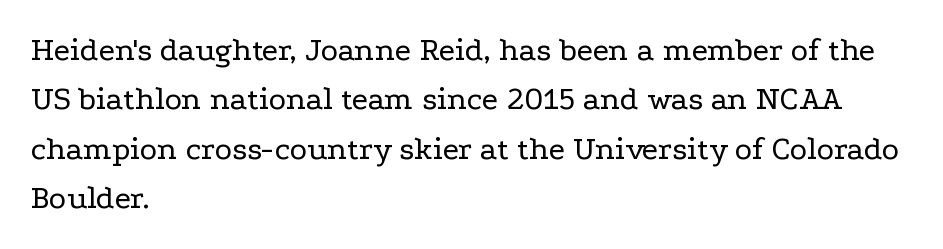
Q: Is the text bold? A: No.
Q: Is the text italic (slanted)? A: No, it is upright.
Q: Is the typeface a serif or a sans-serif typeface? A: Serif.
Q: Is the text underlined? A: No.
Q: How is the paragraph aligned? A: Left-aligned.
Q: Is the spacing between letters normal or unusually wide? A: Normal.
Q: Is the spacing between lines tight, normal or loose? A: Normal.
Q: Width (condensed, normal, or wide)? A: Wide.
Q: Stroke contrast? A: Low.
Q: x-height? A: Medium.
Q: Monospaced? A: No.
